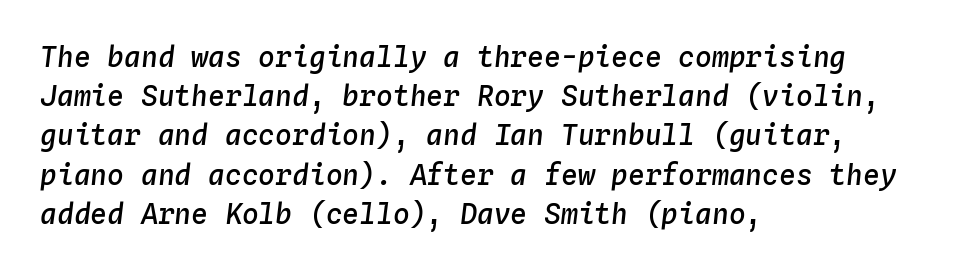
The image shows 28 px semibold type, italic (leaning right), monospaced; set left-aligned, normal line spacing (1.4x), normal letter spacing, not underlined; low stroke contrast and a medium x-height.
